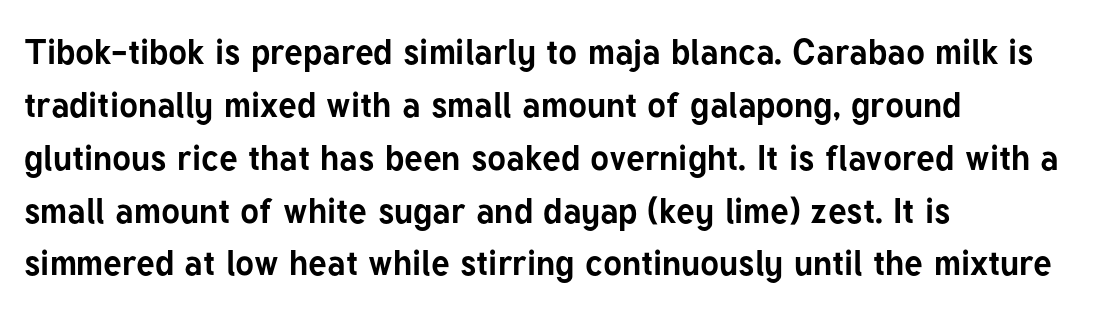
The image shows 35 px bold sans-serif type, upright; set left-aligned, normal line spacing (1.51x), normal letter spacing, not underlined; low stroke contrast and a medium x-height.
